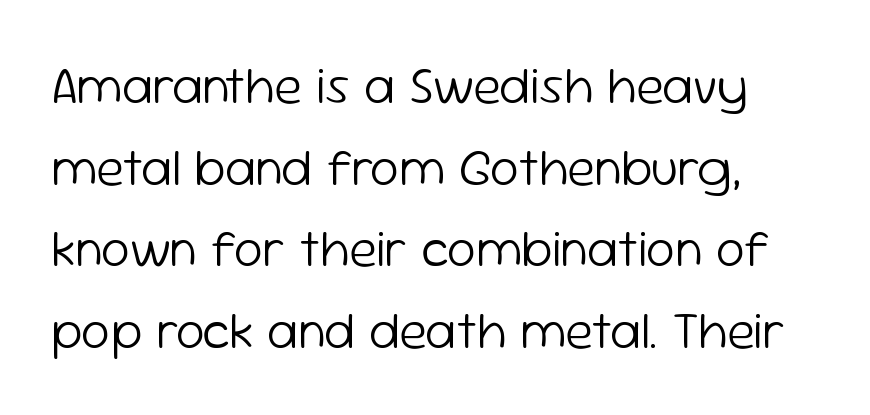
Q: Is the text bold? A: No.
Q: Is the text italic (slanted)? A: No, it is upright.
Q: Is the typeface a serif or a sans-serif typeface? A: Sans-serif.
Q: Is the text underlined? A: No.
Q: How is the paragraph aligned? A: Left-aligned.
Q: Is the spacing between letters normal or unusually wide? A: Normal.
Q: Is the spacing between lines tight, normal or loose? A: Normal.
Q: Width (condensed, normal, or wide)? A: Normal.
Q: Stroke contrast? A: Low.
Q: x-height? A: Medium.
Q: Monospaced? A: No.
